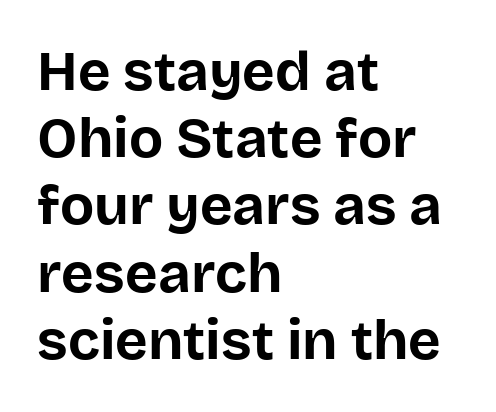
This sample has the flowing, uneven cadence of proportional lettering. Tracking value appears to be zero — textbook default spacing. The rag falls on the right side of this text block. Vertical strokes here are truly vertical. Check under the words: just untouched page.
